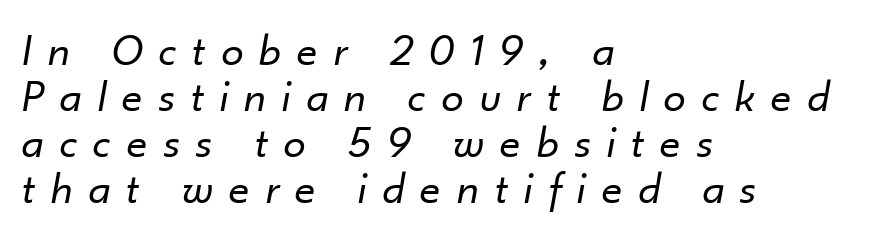
The rendering applies a slant to the glyphs. Tightly led — the rows are bunched. The passage is arranged the way most books set body copy — flush left. You could only call the tracking loose — the letters float apart. The passage shown is not underscored anywhere.
